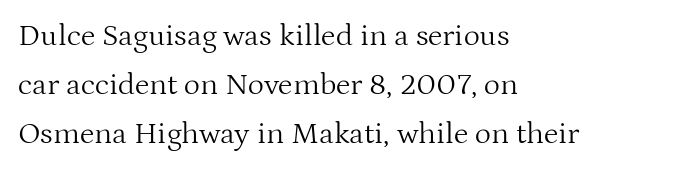
The image shows 31 px light serif type, upright; set left-aligned, normal line spacing (1.58x), normal letter spacing, not underlined; medium stroke contrast and a medium x-height.
